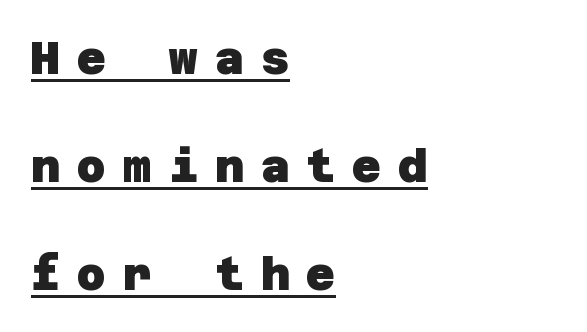
The image shows 45 px heavy sans-serif type; set left-aligned, loose line spacing (2.4x), unusually wide letter spacing (+0.37 em), underlined; low stroke contrast and a large x-height.
